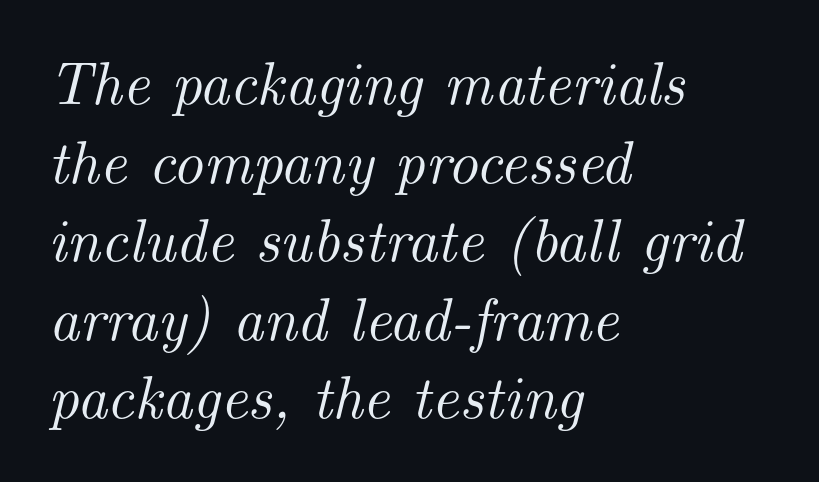
Reading down the block, your eye returns to a fixed left position each line. Does the leading feel generous? No, just average. Slant detected: the letters are inclined. Varying glyph widths throughout — classic text-font behaviour.
